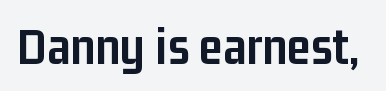
The image shows 54 px semibold, condensed sans-serif type, upright; set normal letter spacing, not underlined; low stroke contrast and a medium x-height.
